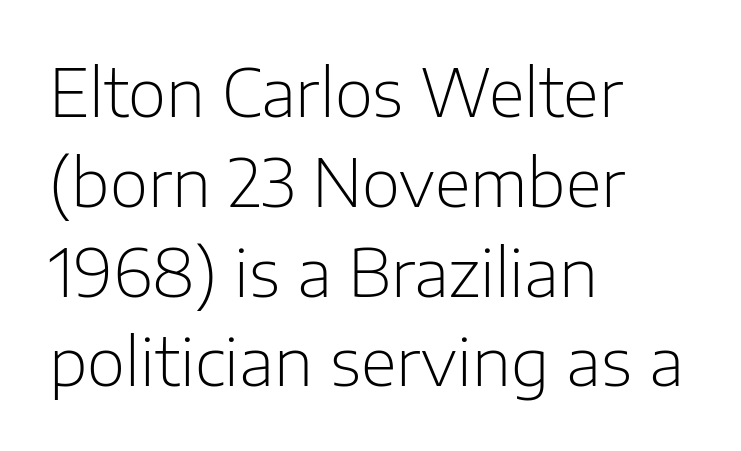
The rendering uses natural spacing where letterforms have individual widths. This rendering features lettering with no underline. Teacher's note: observe the even left margin — that is flush-left alignment. The axis of the letterforms is exactly vertical.
